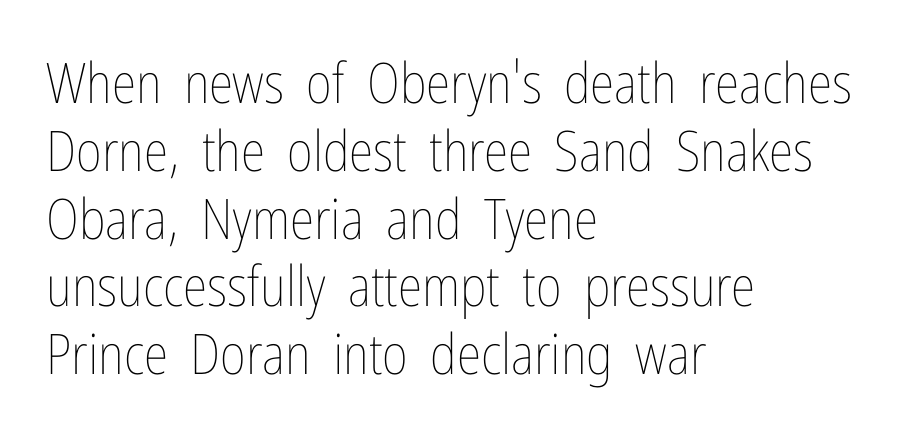
The image shows 56 px thin, condensed type, upright; set left-aligned, line spacing 1.21x, normal letter spacing, not underlined; low stroke contrast and a medium x-height.
